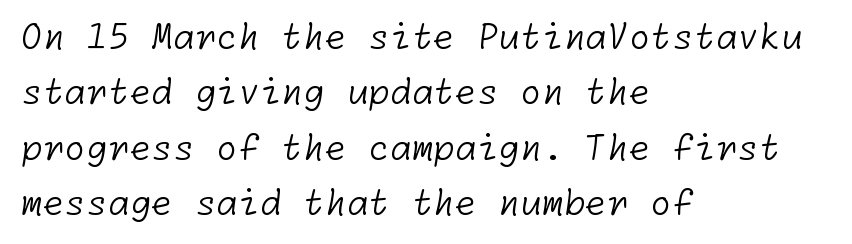
A light-to-regular cut is what we see here. Where is the straight margin? On the left. If you measured baseline to baseline, you'd find a middling distance. Has an underline been added? It has not.
